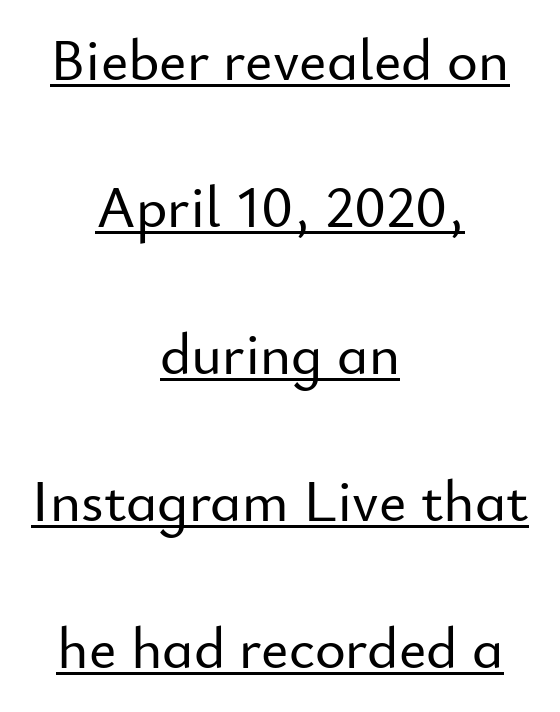
Proportional: the letters do not fall into vertical columns. The lettering stays uniformly vertical, giving the passage a roman look. The typesetter has applied underlining to the passage shown. One-word summary of the alignment: center. One glance says open: line gaps are wider than usual.
